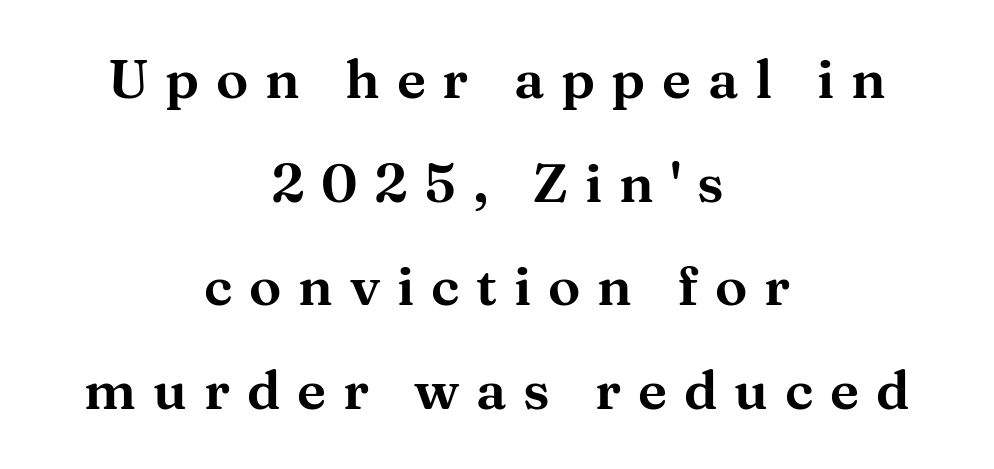
The image shows 54 px wide serif type, upright; set centered, loose line spacing (1.92x), unusually wide letter spacing (+0.31 em), not underlined; medium stroke contrast and a medium x-height.
